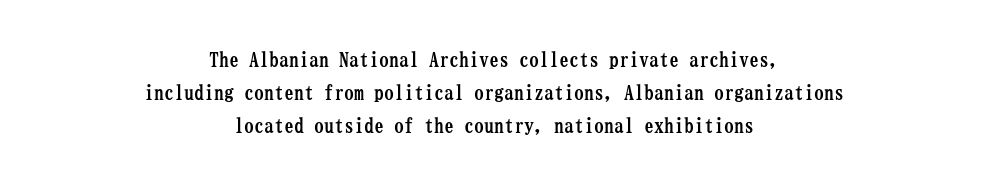
The image shows 20 px bold type, upright; set centered, normal line spacing (1.65x), normal letter spacing, not underlined.
